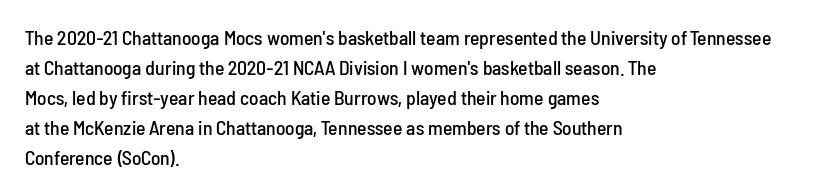
The image shows 20 px text type, upright; set left-aligned, normal line spacing (1.5x), normal letter spacing, not underlined.
